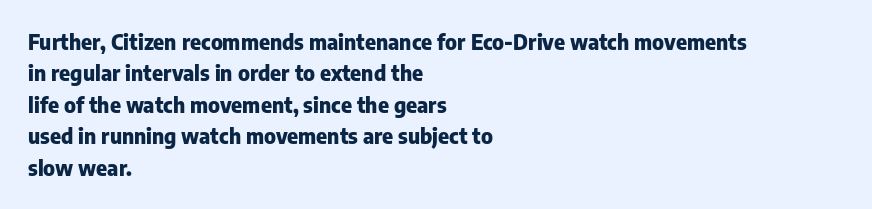
Q: Is the text bold? A: Yes.
Q: Is the text italic (slanted)? A: No, it is upright.
Q: Is the text underlined? A: No.
Q: How is the paragraph aligned? A: Left-aligned.
Q: Is the spacing between letters normal or unusually wide? A: Normal.
Q: Is the spacing between lines tight, normal or loose? A: Normal.
